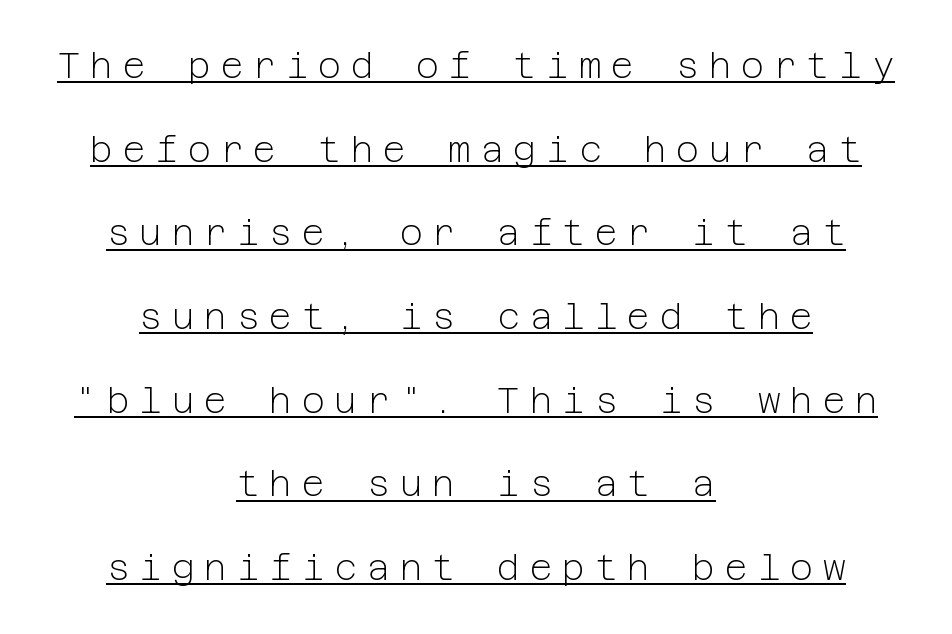
Q: Is the text bold? A: No.
Q: Is the text italic (slanted)? A: No, it is upright.
Q: Is the typeface a serif or a sans-serif typeface? A: Sans-serif.
Q: Is the text underlined? A: Yes.
Q: How is the paragraph aligned? A: Centered.
Q: Is the spacing between letters normal or unusually wide? A: Unusually wide.
Q: Is the spacing between lines tight, normal or loose? A: Loose.
Q: Width (condensed, normal, or wide)? A: Normal.
Q: Stroke contrast? A: Low.
Q: x-height? A: Medium.
